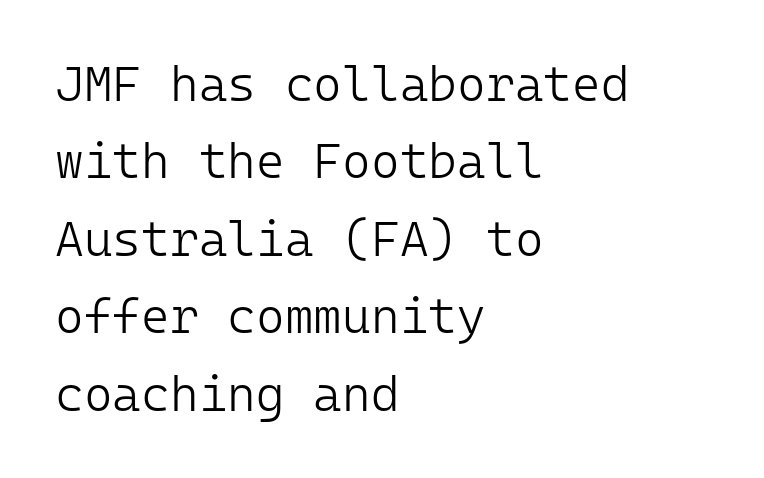
The image shows 49 px light sans-serif type, upright, monospaced; set left-aligned, normal line spacing (1.58x), normal letter spacing, not underlined; low stroke contrast and a medium x-height.
